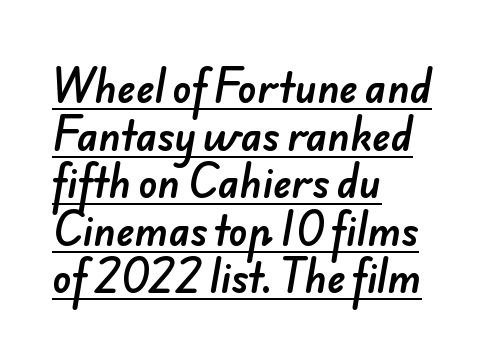
This sample uses plain, unmodified letter spacing. These characters rest on top of a visible drawn line. In terms of letterform style, serifs are entirely absent. Alignment: flush left.
